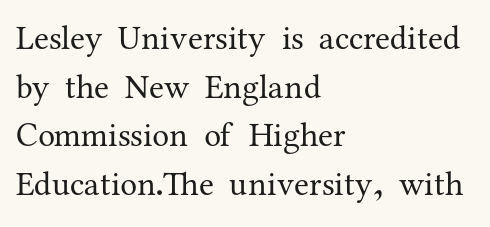
{"serif": "yes", "italic": "no", "bold": "no", "weight": "regular", "width": "normal", "stroke_contrast": "medium", "x_height": "medium", "monospaced": "no", "underline": "no", "align": "left", "line_spacing": "normal", "line_spacing_ratio": 1.43, "letter_spacing": "normal", "letter_spacing_em": 0.0, "glyph_px": 34}
